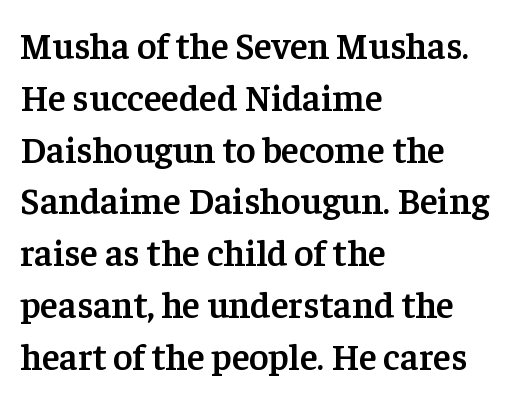
Q: Is the text bold? A: Semi-bold.
Q: Is the text italic (slanted)? A: No, it is upright.
Q: Is the typeface a serif or a sans-serif typeface? A: Serif.
Q: Is the text underlined? A: No.
Q: How is the paragraph aligned? A: Left-aligned.
Q: Is the spacing between letters normal or unusually wide? A: Normal.
Q: Is the spacing between lines tight, normal or loose? A: Normal.
Q: Width (condensed, normal, or wide)? A: Normal.
Q: Stroke contrast? A: Low.
Q: x-height? A: Medium.
Q: Monospaced? A: No.
